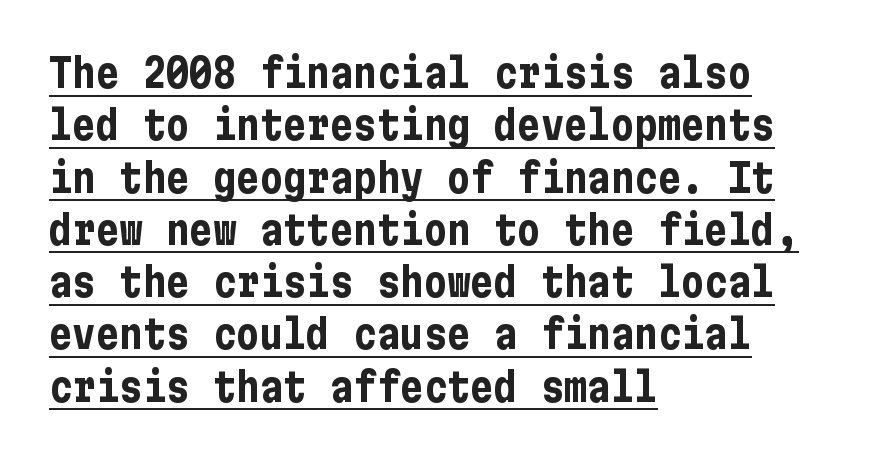
The image shows 39 px bold, condensed sans-serif type, upright; set left-aligned, normal line spacing (1.34x), normal letter spacing, underlined; low stroke contrast and a medium x-height.
